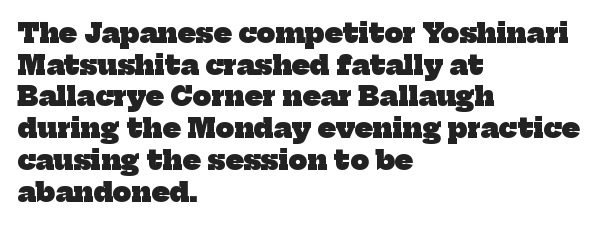
The image shows 26 px bold type; set left-aligned, line spacing 1.22x, normal letter spacing, not underlined.
